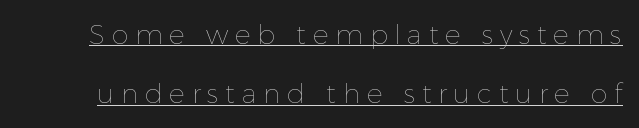
The image shows 27 px text type, upright; set loose line spacing (2.2x), unusually wide letter spacing (+0.24 em), underlined.
